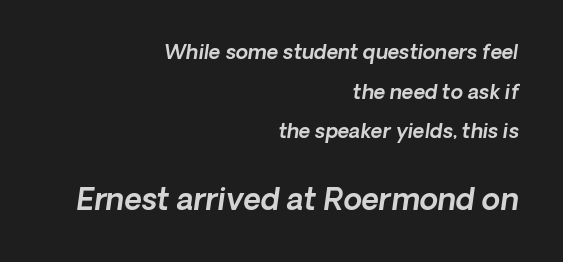
There is no visible air inserted between adjacent glyphs. The designer gave the closing block more size than the opening block. Note: no serifs on the glyphs. In CSS terms this would be text-align: right. Leading: increased.
